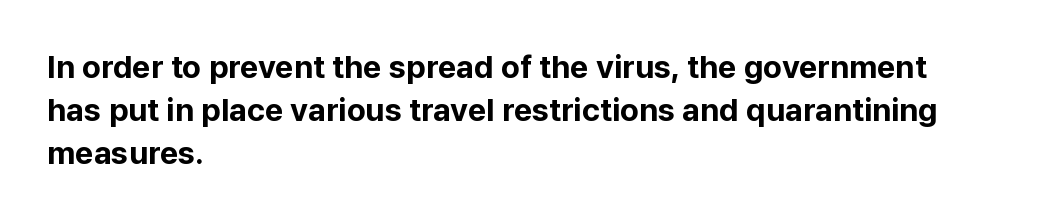
{"serif": "no", "italic": "no", "bold": "yes", "weight": "bold", "width": "normal", "stroke_contrast": "low", "x_height": "medium", "monospaced": "no", "underline": "no", "align": "left", "line_spacing": "normal", "line_spacing_ratio": 1.34, "letter_spacing": "normal", "letter_spacing_em": 0.0, "glyph_px": 32}
